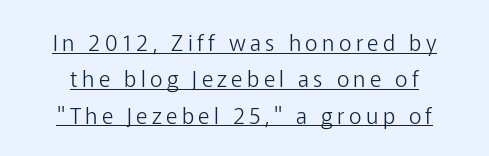
The image shows 22 px text type, upright; set normal line spacing (1.65x), unusually wide letter spacing (+0.2 em), underlined.
